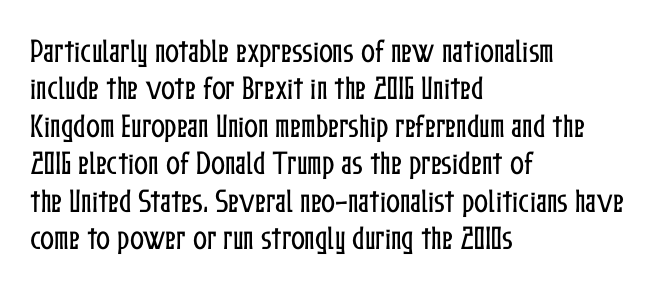
The image shows 26 px text type, upright; set left-aligned, normal line spacing (1.44x), normal letter spacing, not underlined.
